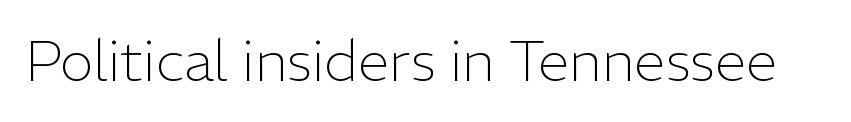
{"serif": "no", "italic": "no", "bold": "no", "weight": "light", "width": "normal", "stroke_contrast": "low", "x_height": "medium", "monospaced": "no", "underline": "no", "letter_spacing": "normal", "letter_spacing_em": 0.0, "glyph_px": 57}
